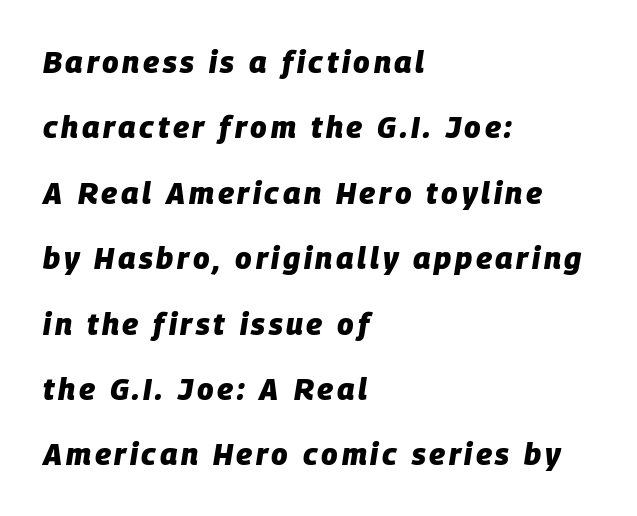
Q: Is the text bold? A: Yes.
Q: Is the text italic (slanted)? A: Yes, it leans right by about 9 degrees.
Q: Is the text underlined? A: No.
Q: How is the paragraph aligned? A: Left-aligned.
Q: Is the spacing between lines tight, normal or loose? A: Loose.
Q: Width (condensed, normal, or wide)? A: Normal.
Q: Stroke contrast? A: Low.
Q: x-height? A: Large.
Q: Monospaced? A: No.
